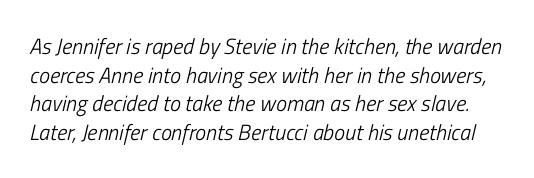
The space beneath each line is pristine and unruled. Horizontal bands of white between lines are of average thickness. Stroke mass is kept to a normal reading level or below. The passage shown leans; its letterforms are oblique.
